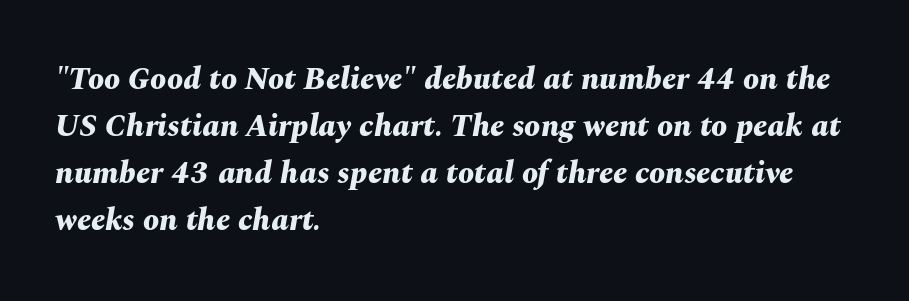
The image shows 32 px bold type, italic (leaning right); set left-aligned, normal line spacing (1.47x), normal letter spacing, not underlined; medium stroke contrast and a medium x-height.
